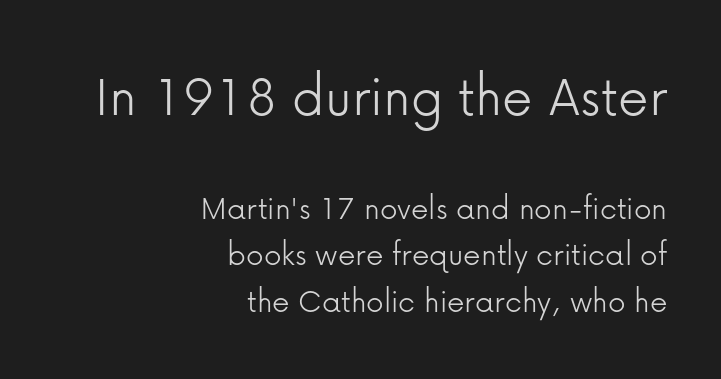
{"serif": "no", "italic": "no", "bold": "no", "weight": "light", "width": "normal", "stroke_contrast": "low", "x_height": "medium", "monospaced": "no", "underline": "no", "align": "right", "line_spacing": "normal", "line_spacing_ratio": 1.33, "letter_spacing": "normal", "letter_spacing_em": 0.0, "larger_block": "first", "size_ratio": 1.74, "glyph_px": 61}
